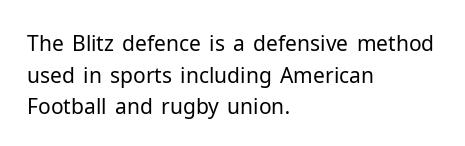
Q: Is the text bold? A: No.
Q: Is the text italic (slanted)? A: No, it is upright.
Q: Is the text underlined? A: No.
Q: How is the paragraph aligned? A: Left-aligned.
Q: Is the spacing between letters normal or unusually wide? A: Normal.
Q: Is the spacing between lines tight, normal or loose? A: Normal.
